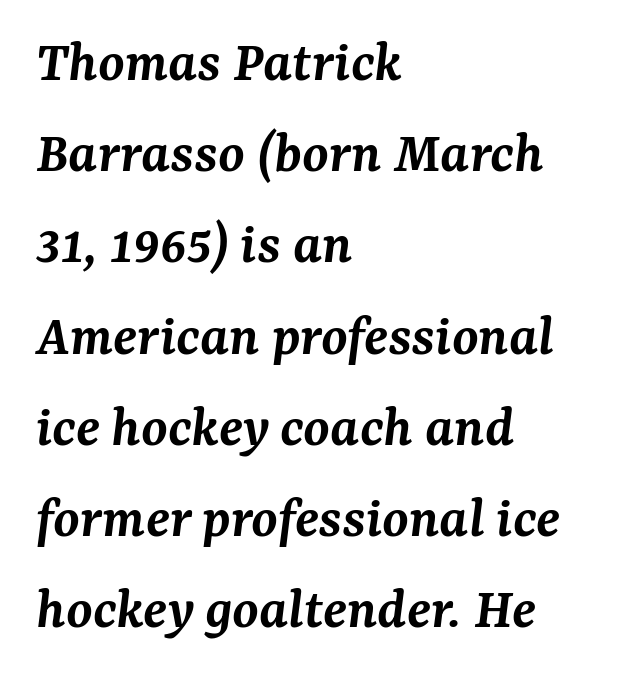
The image shows 60 px semibold serif type, italic (leaning right); set left-aligned, normal line spacing (1.52x), normal letter spacing, not underlined; medium stroke contrast and a medium x-height.
